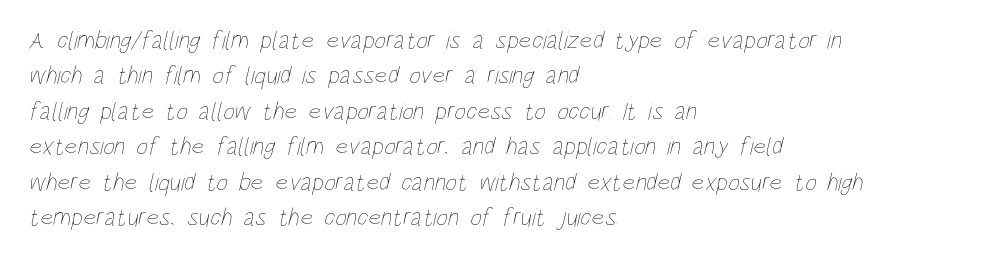
Q: Is the text bold? A: No.
Q: Is the text underlined? A: No.
Q: How is the paragraph aligned? A: Left-aligned.
Q: Is the spacing between letters normal or unusually wide? A: Normal.
Q: Is the spacing between lines tight, normal or loose? A: Normal.
